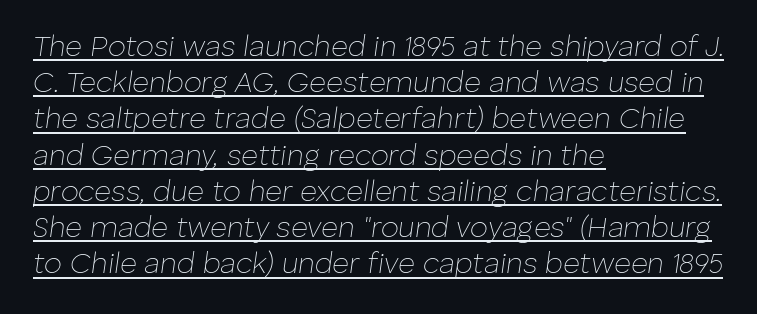
{"italic": "yes", "lean": "right", "slant_degrees": 8, "bold": "no", "weight": "thin", "width": "normal", "stroke_contrast": "low", "x_height": "medium", "monospaced": "no", "underline": "yes", "align": "left", "line_spacing": "normal", "line_spacing_ratio": 1.25, "letter_spacing": "normal", "letter_spacing_em": 0.0, "glyph_px": 29}
